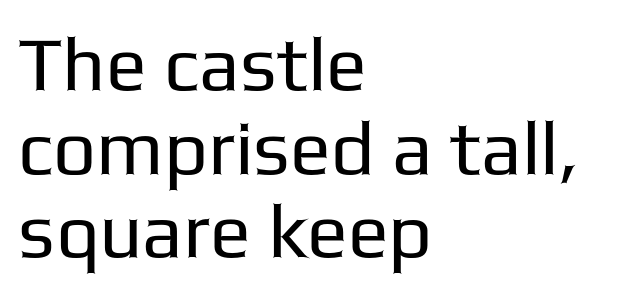
The glyphs in this specimen are sans serif. Lines of text with bare space underneath. Line beginnings align vertically; line endings do not. A typesetter would call this proportional, since set widths differ per character. Summary of vertical rhythm: compact, with narrow interline spacing. No extra tracking has been applied to these lines.
